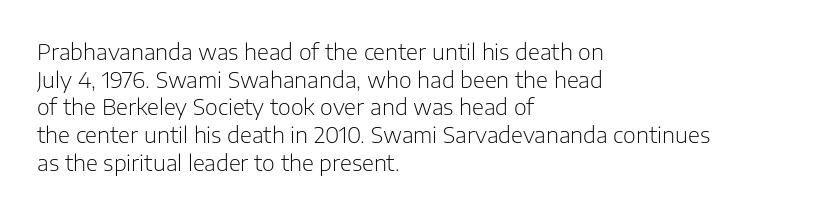
Q: Is the text bold? A: No.
Q: Is the text italic (slanted)? A: No, it is upright.
Q: Is the text underlined? A: No.
Q: How is the paragraph aligned? A: Left-aligned.
Q: Is the spacing between letters normal or unusually wide? A: Normal.
Q: Is the spacing between lines tight, normal or loose? A: Normal.
